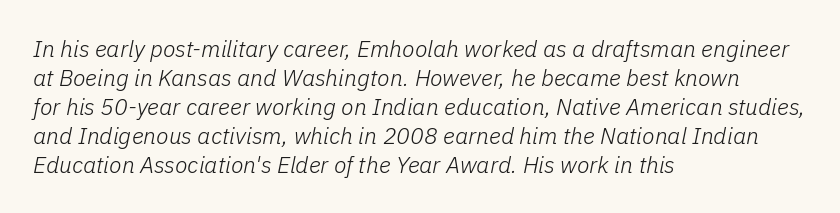
Is there much room between lines? A standard amount, neither cramped nor airy. The face used here is rendered with its standard letterfit. Nothing heavy about these letters — not bold at all. Each row of text sits above clean, open space. Notice how the passage keeps a crisp vertical edge on the left only. Is the type slanted? Yes — the strokes lean at a clear angle.
